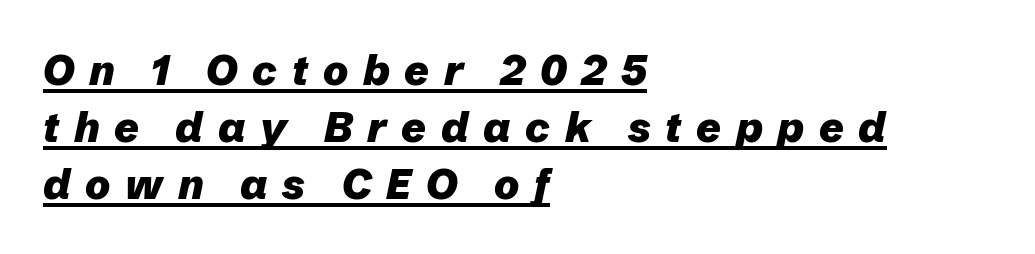
Q: Is the text bold? A: Yes.
Q: Is the text italic (slanted)? A: Yes, it leans right by about 12 degrees.
Q: Is the text underlined? A: Yes.
Q: How is the paragraph aligned? A: Left-aligned.
Q: Is the spacing between letters normal or unusually wide? A: Unusually wide.
Q: Is the spacing between lines tight, normal or loose? A: Normal.
Q: Width (condensed, normal, or wide)? A: Normal.
Q: Stroke contrast? A: Low.
Q: x-height? A: Medium.
Q: Monospaced? A: No.
